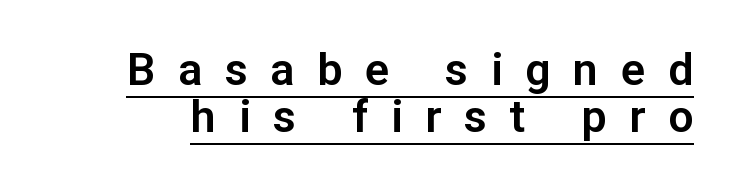
The image shows 45 px sans-serif type, upright; set tight line spacing (1.05x), unusually wide letter spacing (+0.5 em), underlined; low stroke contrast and a medium x-height.
